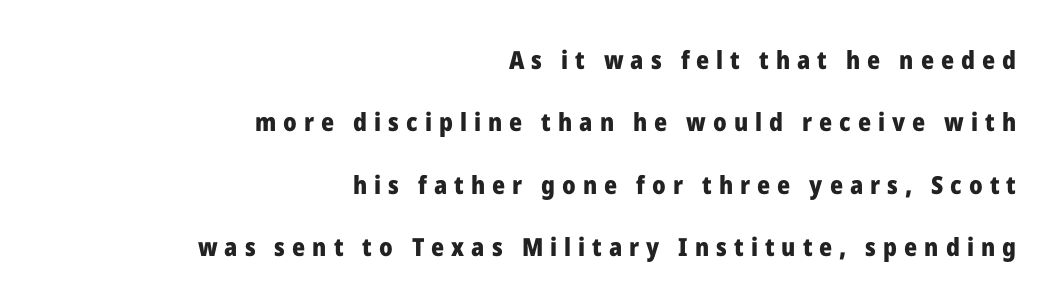
Q: Is the text bold? A: Yes.
Q: Is the text italic (slanted)? A: No, it is upright.
Q: Is the text underlined? A: No.
Q: How is the paragraph aligned? A: Right-aligned.
Q: Is the spacing between letters normal or unusually wide? A: Unusually wide.
Q: Is the spacing between lines tight, normal or loose? A: Loose.
